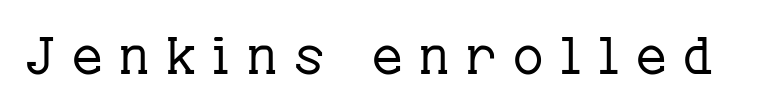
Here the designer chose a conventional face with non-uniform glyph widths. Serif or sans? Serif — the stroke terminals have little feet. A clean baseline with only descenders dipping below it. Nothing heavy about these letters — not bold at all. The letters stand straight up with perfectly vertical stems. Is the letter spacing exaggerated? Yes — the characters are pushed far apart.
